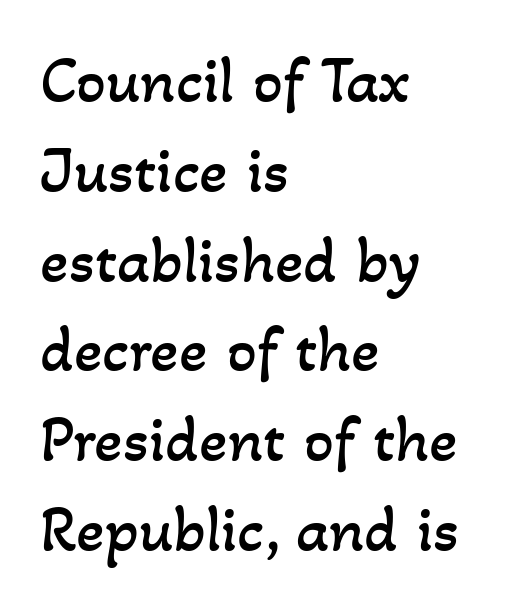
{"bold": "no", "weight": "regular", "width": "normal", "stroke_contrast": "low", "x_height": "small", "monospaced": "no", "underline": "no", "align": "left", "line_spacing": "normal", "line_spacing_ratio": 1.36, "letter_spacing": "normal", "letter_spacing_em": 0.0, "glyph_px": 66}
